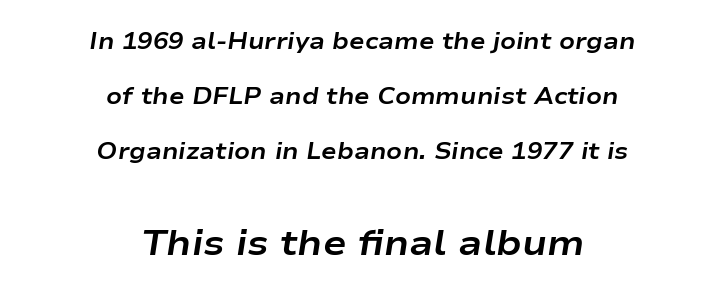
{"italic": "yes", "lean": "right", "slant_degrees": 9, "bold": "yes", "weight": "bold", "width": "wide", "stroke_contrast": "low", "x_height": "medium", "monospaced": "no", "underline": "no", "align": "center", "line_spacing": "loose", "line_spacing_ratio": 2.4, "letter_spacing": "normal", "letter_spacing_em": 0.0, "larger_block": "second", "size_ratio": 1.52, "glyph_px": 35}
